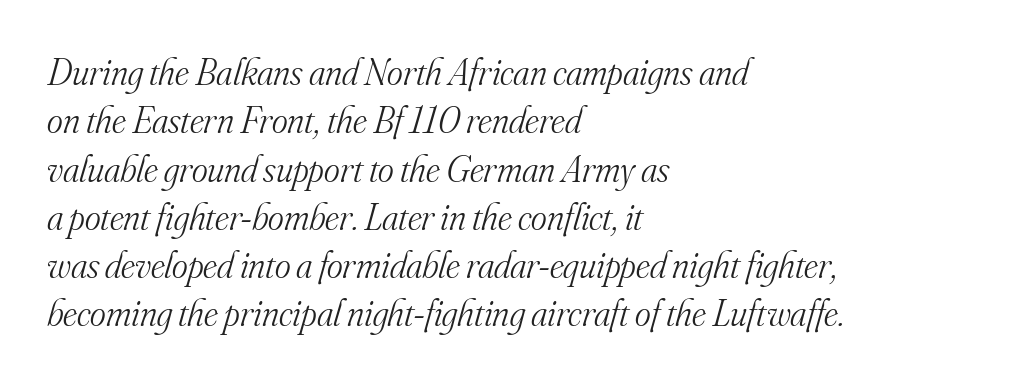
{"serif": "yes", "italic": "yes", "lean": "right", "slant_degrees": 16, "bold": "no", "weight": "light", "width": "normal", "stroke_contrast": "medium", "x_height": "small", "monospaced": "no", "underline": "no", "align": "left", "line_spacing": "normal", "line_spacing_ratio": 1.27, "letter_spacing": "normal", "letter_spacing_em": 0.0, "glyph_px": 38}
